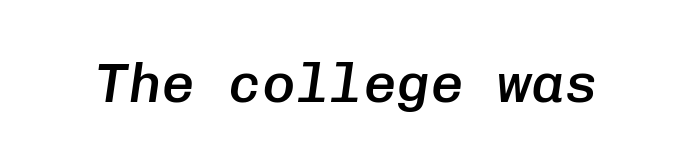
The image shows 56 px semibold type, italic (leaning right), monospaced; set normal letter spacing, not underlined; low stroke contrast and a medium x-height.
